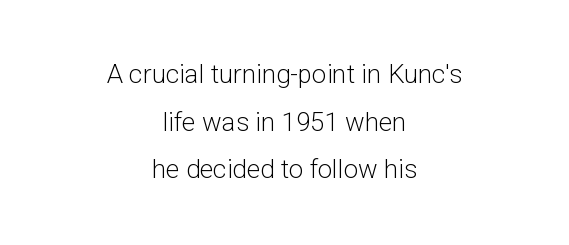
The image shows 26 px text type, upright; set centered, line spacing 1.83x, normal letter spacing, not underlined.
